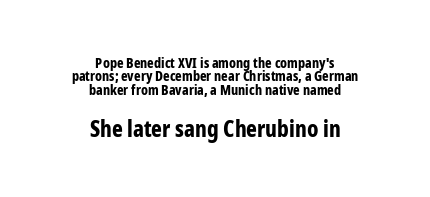
The image shows 23 px bold type, upright; set centered, tight line spacing (0.96x), normal letter spacing, not underlined; the second (bottom) block is 1.64x larger.
